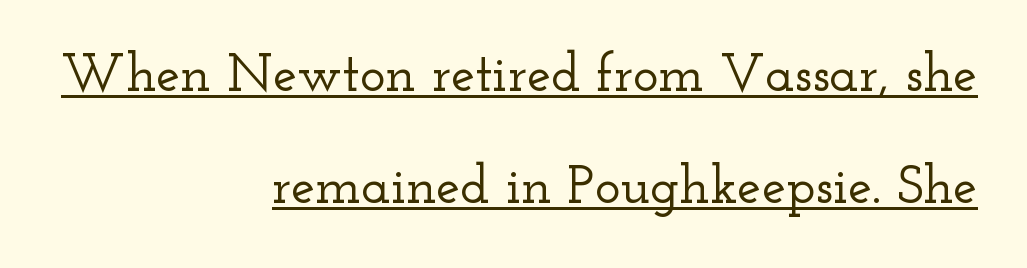
Notice the wide empty band between every row — that's loose leading. These characters rest on top of a visible drawn line. Horizontal alignment here is rightward, an uncommon choice for prose. The letterforms sit shoulder to shoulder at normal distance.
